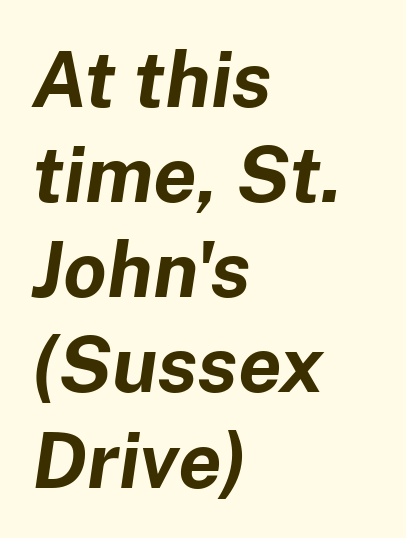
The image shows 78 px bold type, italic (leaning right); set left-aligned, line spacing 1.22x, normal letter spacing, not underlined; low stroke contrast and a medium x-height.
